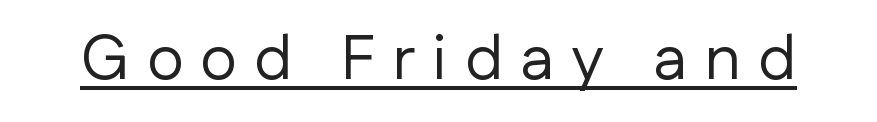
Q: Is the text bold? A: No.
Q: Is the text italic (slanted)? A: No, it is upright.
Q: Is the typeface a serif or a sans-serif typeface? A: Sans-serif.
Q: Is the text underlined? A: Yes.
Q: Is the spacing between letters normal or unusually wide? A: Unusually wide.
Q: Width (condensed, normal, or wide)? A: Normal.
Q: Stroke contrast? A: Low.
Q: x-height? A: Medium.
Q: Monospaced? A: No.
